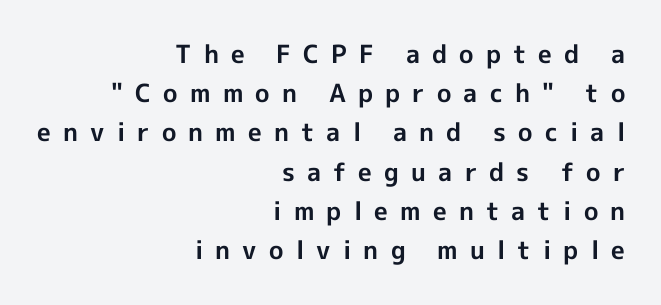
Rendered with straight, roman letterforms. Nobody drew a line under any word here. Each word looks stretched out because of the extra space between its letters. Every letter is thick-stroked: bold, no question. All the whitespace from short lines collects on the left.
